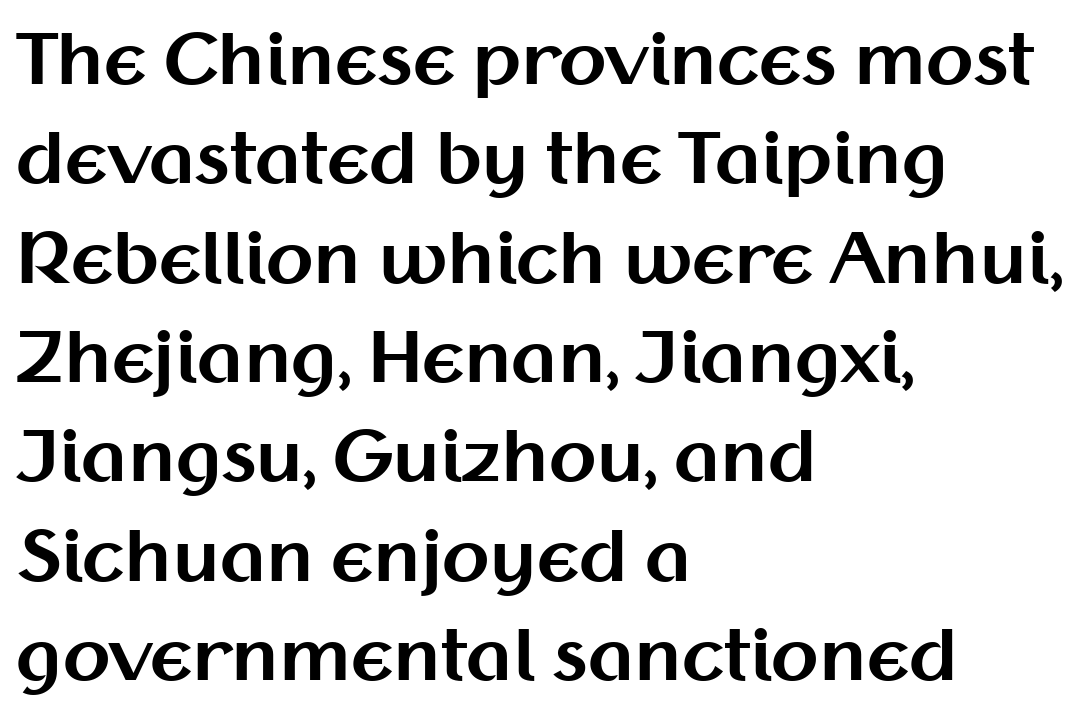
{"serif": "no", "italic": "no", "bold": "yes", "weight": "bold", "width": "normal", "stroke_contrast": "medium", "x_height": "medium", "monospaced": "no", "underline": "no", "align": "left", "line_spacing": "normal", "line_spacing_ratio": 1.44, "letter_spacing": "normal", "letter_spacing_em": 0.0, "glyph_px": 69}
